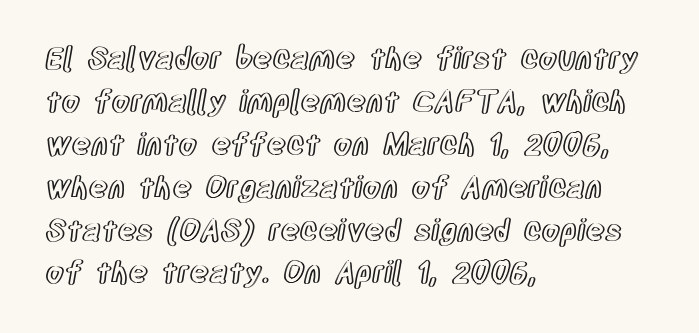
{"width": "condensed", "x_height": "large", "monospaced": "no", "underline": "no", "align": "left", "line_spacing": "normal", "line_spacing_ratio": 1.43, "letter_spacing": "normal", "letter_spacing_em": 0.0, "glyph_px": 30}
